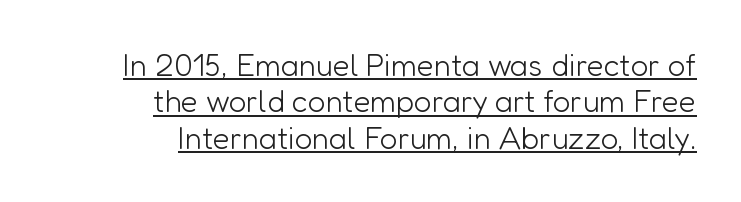
The image shows 31 px light sans-serif type, upright; set right-aligned, line spacing 1.17x, normal letter spacing, underlined; low stroke contrast and a medium x-height.
